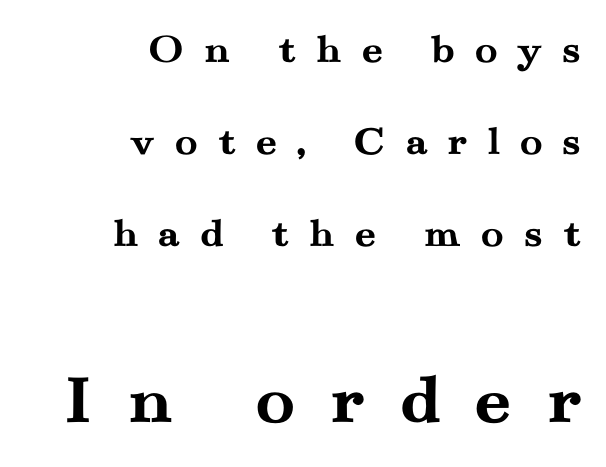
Q: Is the text bold? A: Yes.
Q: Is the text italic (slanted)? A: No, it is upright.
Q: Is the typeface a serif or a sans-serif typeface? A: Serif.
Q: Is the text underlined? A: No.
Q: How is the paragraph aligned? A: Right-aligned.
Q: Is the spacing between letters normal or unusually wide? A: Unusually wide.
Q: Is the spacing between lines tight, normal or loose? A: Loose.
Q: Which block of text is set in a larger size, the first (top) or the second (bottom)? A: The second (bottom) one.
Q: Width (condensed, normal, or wide)? A: Wide.
Q: Stroke contrast? A: Medium.
Q: x-height? A: Small.
Q: Monospaced? A: No.
